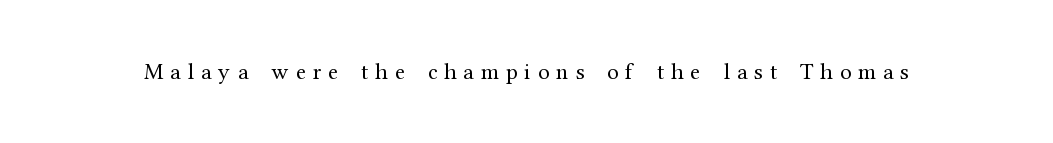
{"italic": "no", "bold": "no", "underline": "no", "letter_spacing": "wide", "letter_spacing_em": 0.3, "glyph_px": 23}
